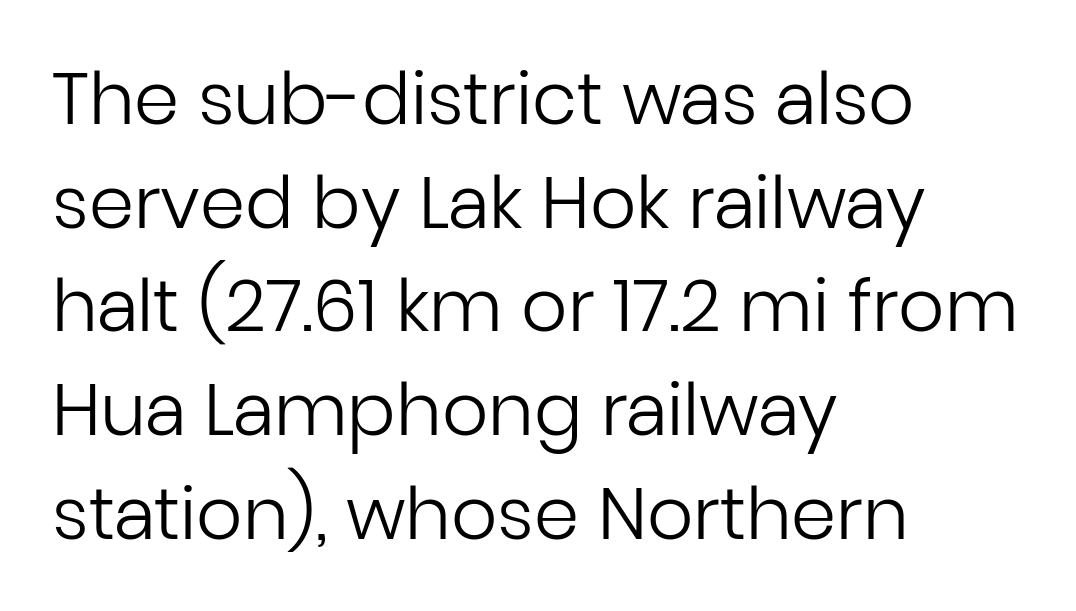
Q: Is the text bold? A: No.
Q: Is the text italic (slanted)? A: No, it is upright.
Q: Is the typeface a serif or a sans-serif typeface? A: Sans-serif.
Q: Is the text underlined? A: No.
Q: How is the paragraph aligned? A: Left-aligned.
Q: Is the spacing between letters normal or unusually wide? A: Normal.
Q: Is the spacing between lines tight, normal or loose? A: Normal.
Q: Width (condensed, normal, or wide)? A: Normal.
Q: Stroke contrast? A: Low.
Q: x-height? A: Medium.
Q: Monospaced? A: No.
